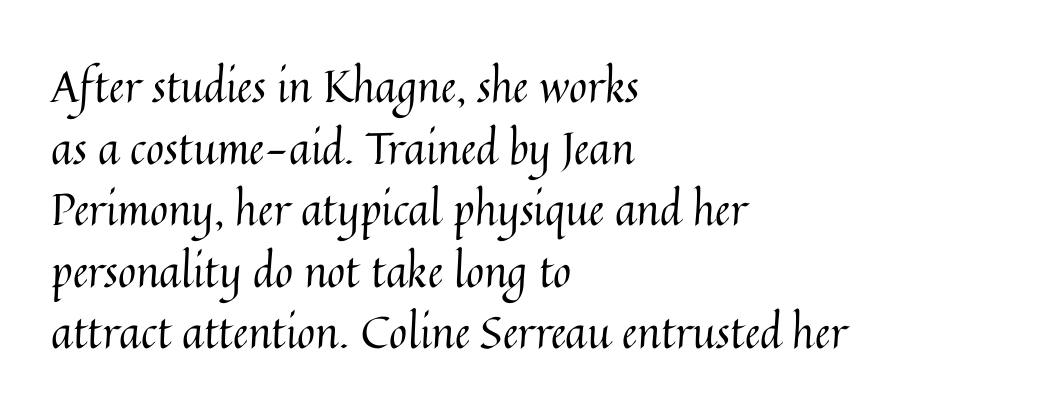
The strip under each line holds only bare page. The strokes are not fattened; the text isn't bold. Normally led — the rows are evenly, conventionally spaced. Compared with a centered layout, this one pins lines to the left instead.
